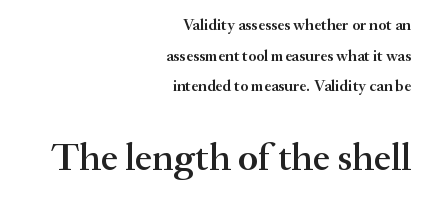
What stands out about the letter spacing? Nothing — it is the standard amount. The text was rendered using a seriffed face with decorative stroke endings. The font is running at a semibold setting, under full bold. In terms of leading, this rendering errs on the spacious side. When letters stand straight like this, we call the style roman or upright. The lines in this sample share a right terminus and differ only in where they begin.
